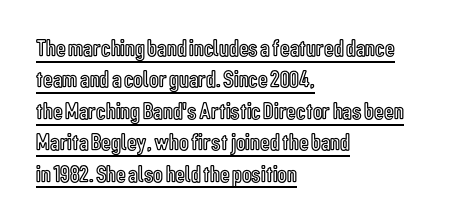
The image shows 24 px text type, upright; set left-aligned, normal line spacing (1.31x), normal letter spacing, underlined.
